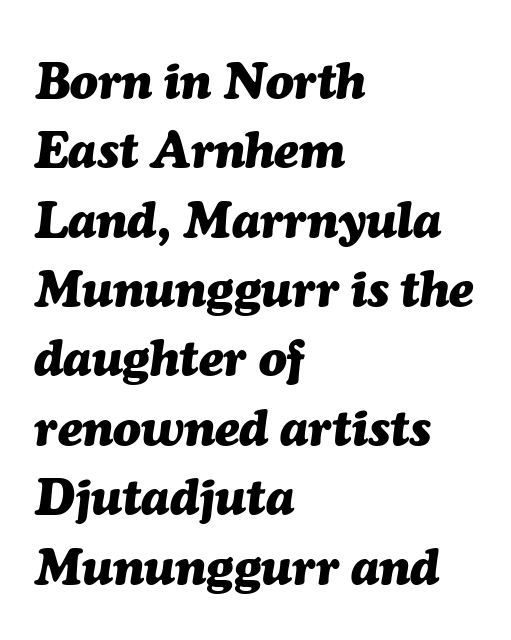
Q: Is the text bold? A: Yes.
Q: Is the text italic (slanted)? A: Yes, it leans right by about 7 degrees.
Q: Is the text underlined? A: No.
Q: How is the paragraph aligned? A: Left-aligned.
Q: Is the spacing between letters normal or unusually wide? A: Normal.
Q: Is the spacing between lines tight, normal or loose? A: Normal.
Q: Width (condensed, normal, or wide)? A: Normal.
Q: Stroke contrast? A: Medium.
Q: x-height? A: Medium.
Q: Monospaced? A: No.
